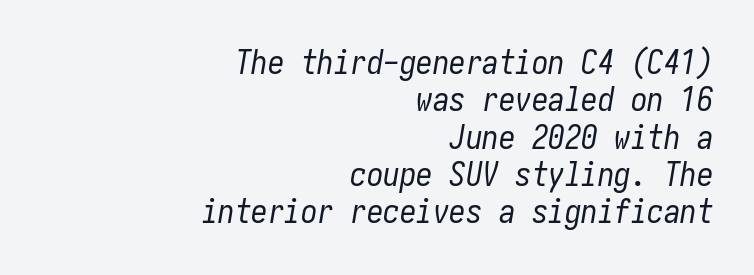
{"italic": "yes", "lean": "right", "slant_degrees": 10, "bold": "no", "weight": "regular", "width": "condensed", "stroke_contrast": "low", "x_height": "medium", "underline": "no", "align": "right", "line_spacing": "tight", "line_spacing_ratio": 1.13, "letter_spacing": "normal", "letter_spacing_em": 0.0, "glyph_px": 33}
